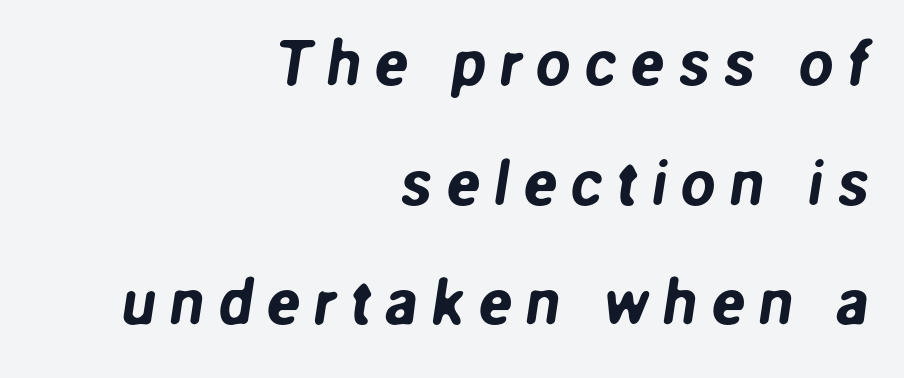
{"serif": "no", "width": "normal", "stroke_contrast": "low", "x_height": "medium", "monospaced": "no", "underline": "no", "align": "right", "line_spacing": "loose", "line_spacing_ratio": 1.9, "letter_spacing": "wide", "letter_spacing_em": 0.21, "glyph_px": 63}
